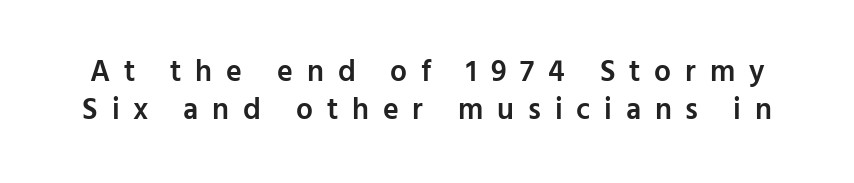
{"serif": "no", "italic": "no", "bold": "semi", "weight": "semibold", "width": "normal", "stroke_contrast": "low", "x_height": "medium", "monospaced": "no", "underline": "no", "line_spacing": "normal", "line_spacing_ratio": 1.28, "letter_spacing": "wide", "letter_spacing_em": 0.46, "glyph_px": 30}
